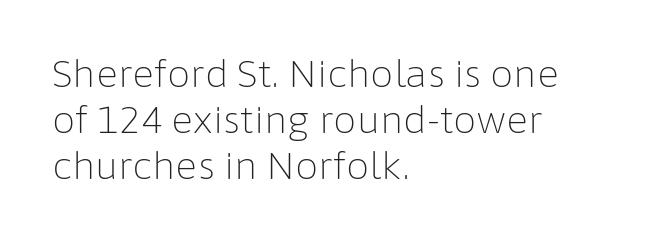
The image shows 37 px light sans-serif type, upright; set left-aligned, line spacing 1.24x, normal letter spacing, not underlined; low stroke contrast and a medium x-height.
